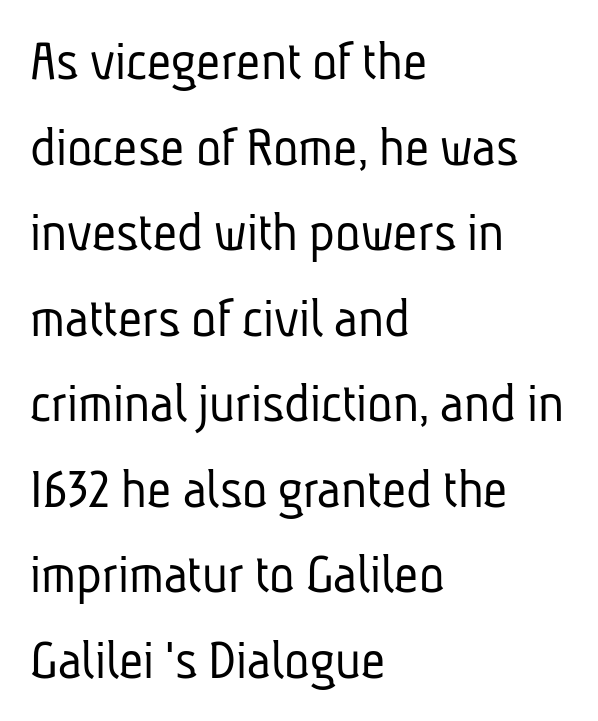
The image shows 59 px light, condensed sans-serif type; set left-aligned, normal line spacing (1.45x), normal letter spacing, not underlined; low stroke contrast and a medium x-height.
